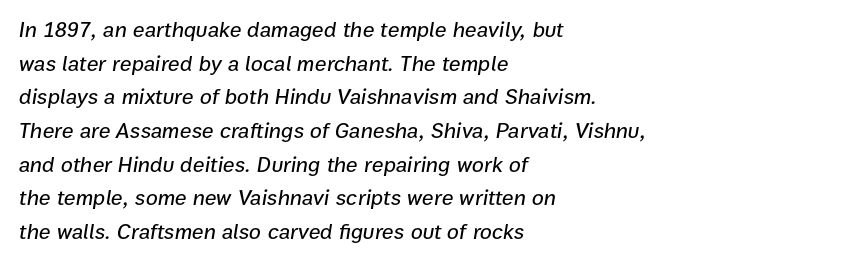
Each new line begins a customary step beneath the previous one. Has an underline been added? It has not. Style check: oblique. The rendering keeps characters at their native spacing. Teacher's note: observe the even left margin — that is flush-left alignment.
